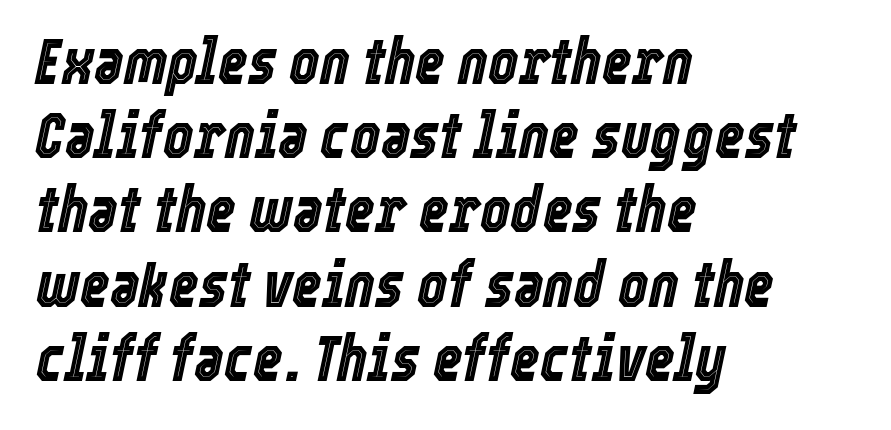
Proportional: the letters do not fall into vertical columns. Reading down the block, your eye returns to a fixed left position each line. The specimen reads as italic at a glance. Decoration check: the copy has no underline. The horizontal fit of the characters is conventional and even.
